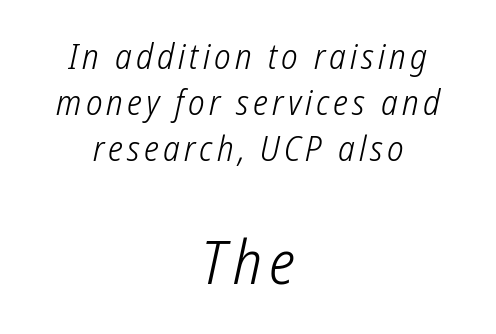
Note the varied advance widths — an 'i' is clearly narrower than an 'm'. This rendering employs a face without finishing strokes, i.e., a sans-serif. Scale increases going downward across the two blocks. Leftover space on each line is divided equally before and after the words.
